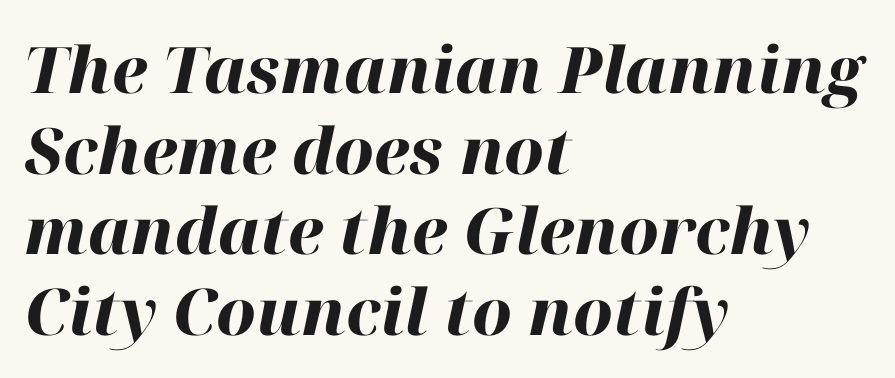
{"italic": "yes", "lean": "right", "slant_degrees": 12, "bold": "yes", "weight": "heavy", "width": "normal", "stroke_contrast": "high", "x_height": "medium", "monospaced": "no", "underline": "no", "align": "left", "line_spacing": "normal", "line_spacing_ratio": 1.26, "letter_spacing": "normal", "letter_spacing_em": 0.0, "glyph_px": 64}
